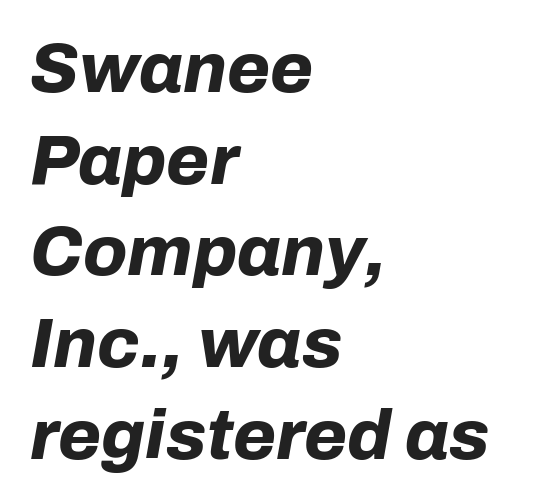
Q: Is the text bold? A: Yes.
Q: Is the text italic (slanted)? A: Yes, it leans right by about 10 degrees.
Q: Is the text underlined? A: No.
Q: How is the paragraph aligned? A: Left-aligned.
Q: Is the spacing between letters normal or unusually wide? A: Normal.
Q: Is the spacing between lines tight, normal or loose? A: Normal.
Q: Width (condensed, normal, or wide)? A: Normal.
Q: Stroke contrast? A: Low.
Q: x-height? A: Medium.
Q: Monospaced? A: No.
